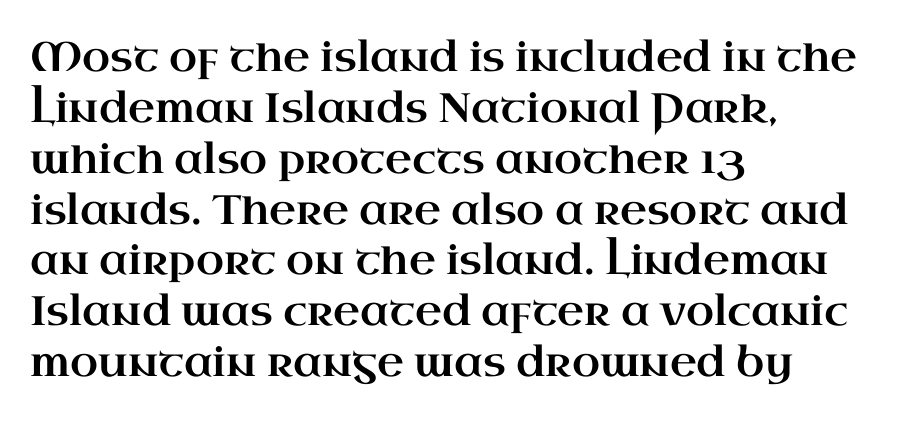
The space beneath each line is pristine and unruled. Each line starts at the same left margin while the right side varies. Proportional: the letters do not fall into vertical columns. The tracking reads as untouched default to a designer's eye.
